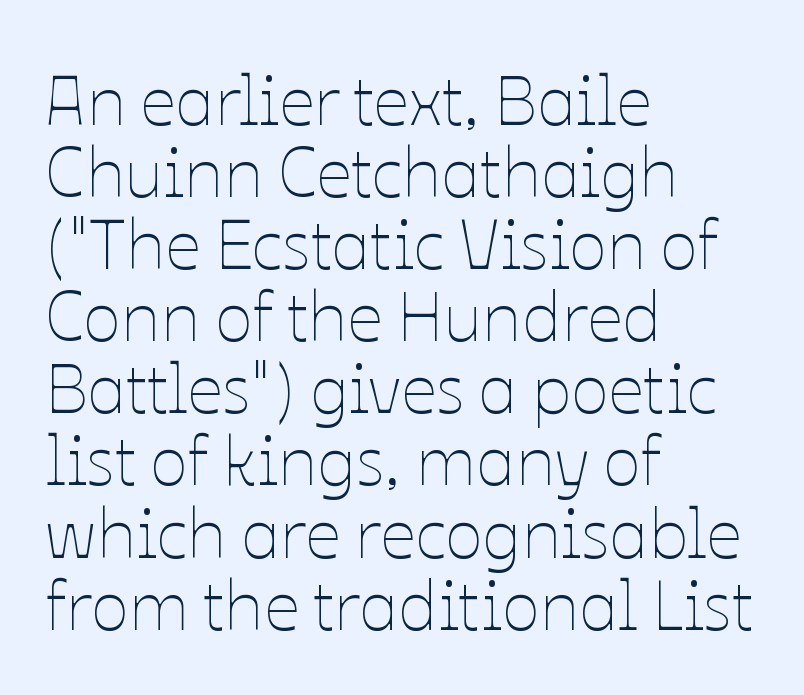
A classic flush-left, rag-right setting is used for this passage. Underline: absent. Compared with typical body copy, the letter spacing here is the same. These lines are rendered in a variable-pitch font. You can tell it's not italic because the verticals are truly vertical.
